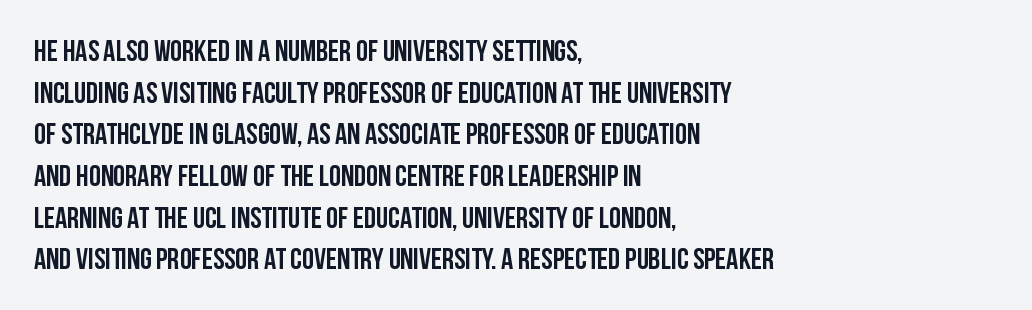
{"serif": "no", "italic": "no", "width": "condensed", "stroke_contrast": "low", "x_height": "large", "monospaced": "no", "underline": "no", "align": "left", "line_spacing": "normal", "line_spacing_ratio": 1.39, "letter_spacing": "normal", "letter_spacing_em": 0.0, "glyph_px": 30}
